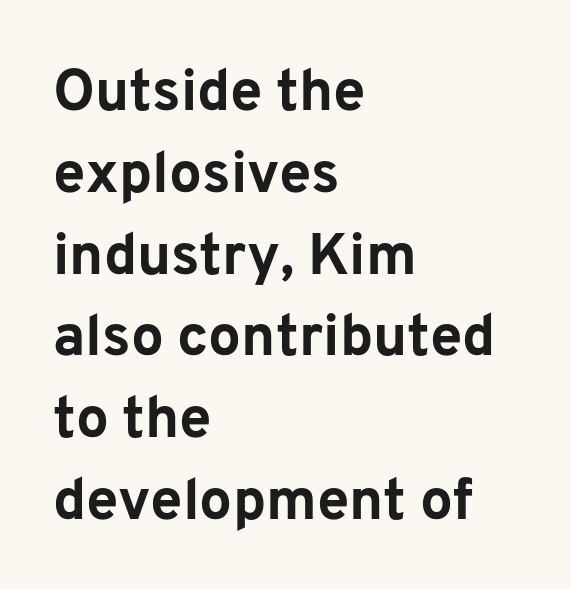
Q: Is the text bold? A: Yes.
Q: Is the text italic (slanted)? A: No, it is upright.
Q: Is the typeface a serif or a sans-serif typeface? A: Sans-serif.
Q: Is the text underlined? A: No.
Q: How is the paragraph aligned? A: Left-aligned.
Q: Is the spacing between letters normal or unusually wide? A: Normal.
Q: Is the spacing between lines tight, normal or loose? A: Normal.
Q: Width (condensed, normal, or wide)? A: Normal.
Q: Stroke contrast? A: Low.
Q: x-height? A: Medium.
Q: Monospaced? A: No.
